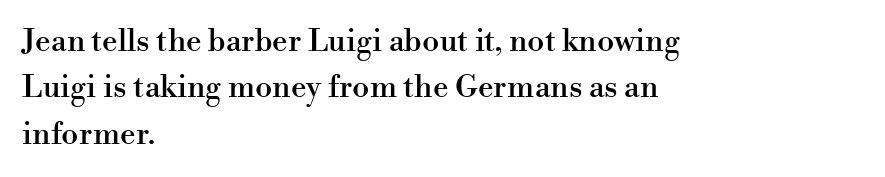
Typographically, this falls in the serif category. You could not count columns in this text — the font is proportionally spaced. Beneath every word, the page is bare. How are the letters spaced? Ordinarily, with no added tracking. The lines are quadded left.
